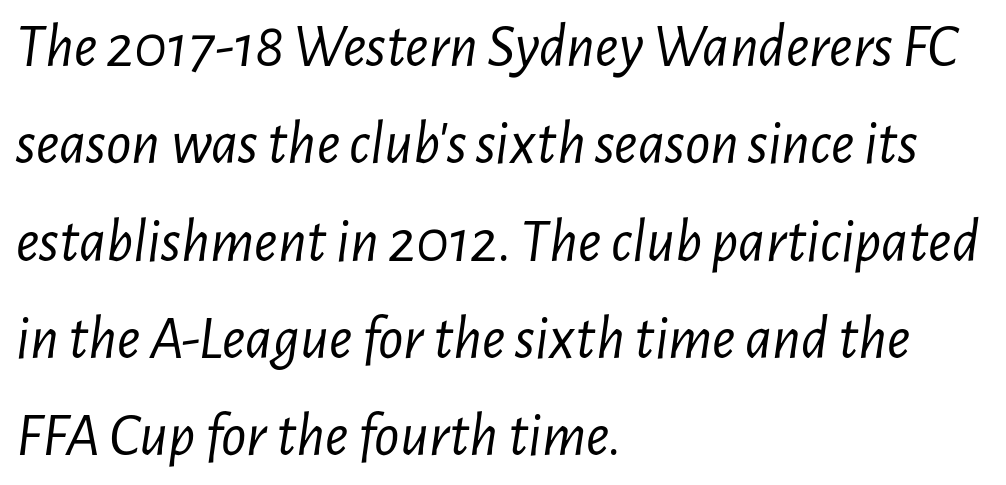
{"italic": "yes", "lean": "right", "slant_degrees": 7, "bold": "no", "weight": "light", "width": "condensed", "stroke_contrast": "low", "x_height": "medium", "monospaced": "no", "underline": "no", "align": "left", "line_spacing": "normal", "line_spacing_ratio": 1.57, "letter_spacing": "normal", "letter_spacing_em": 0.0, "glyph_px": 62}
